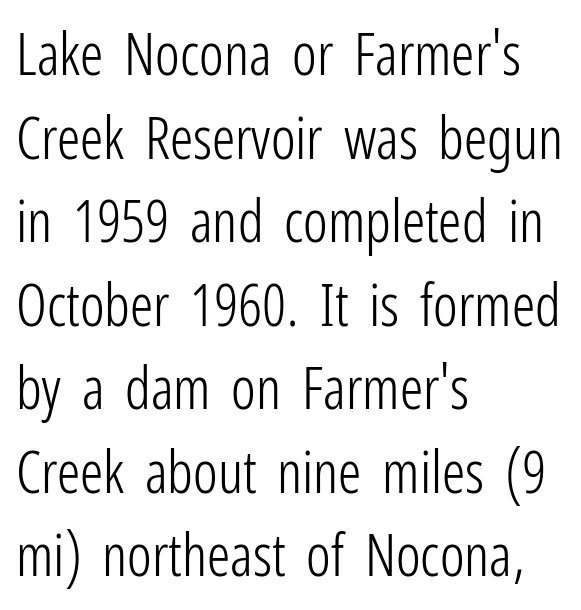
Q: Is the text bold? A: No.
Q: Is the text italic (slanted)? A: No, it is upright.
Q: Is the typeface a serif or a sans-serif typeface? A: Sans-serif.
Q: Is the text underlined? A: No.
Q: How is the paragraph aligned? A: Left-aligned.
Q: Is the spacing between letters normal or unusually wide? A: Normal.
Q: Is the spacing between lines tight, normal or loose? A: Normal.
Q: Width (condensed, normal, or wide)? A: Condensed.
Q: Stroke contrast? A: Low.
Q: x-height? A: Medium.
Q: Monospaced? A: No.
